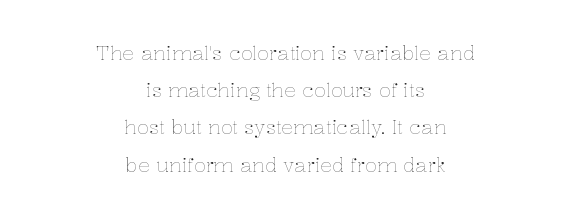
Characters remain perfectly vertical along every line. The letterforms sit at book weight or below. The passage shown has conventional tracking throughout. Plain, unruled lines of type. The setting favours the middle, as headings and verse often do.
